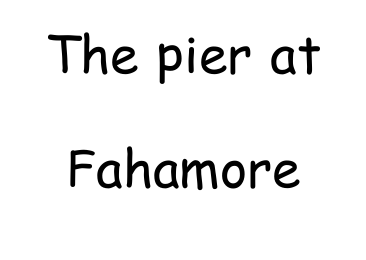
Q: Is the text bold? A: No.
Q: Is the text italic (slanted)? A: No, it is upright.
Q: Is the typeface a serif or a sans-serif typeface? A: Sans-serif.
Q: Is the text underlined? A: No.
Q: How is the paragraph aligned? A: Centered.
Q: Is the spacing between letters normal or unusually wide? A: Normal.
Q: Is the spacing between lines tight, normal or loose? A: Loose.
Q: Width (condensed, normal, or wide)? A: Condensed.
Q: Stroke contrast? A: Low.
Q: x-height? A: Medium.
Q: Monospaced? A: No.
